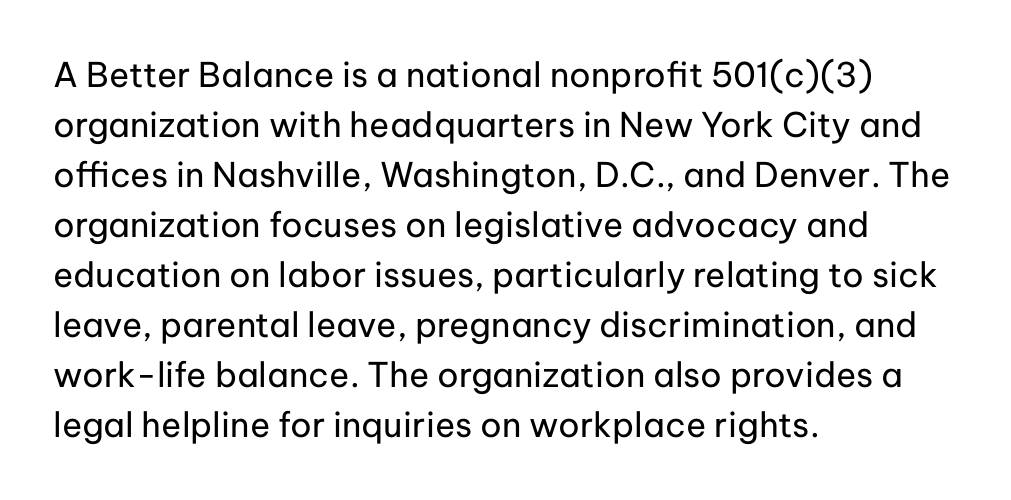
The image shows 34 px regular-weight sans-serif type, upright; set left-aligned, normal line spacing (1.47x), normal letter spacing, not underlined; low stroke contrast and a medium x-height.
